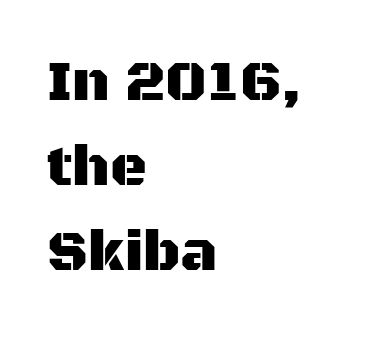
The image shows 57 px sans-serif type, upright; set left-aligned, normal line spacing (1.49x), normal letter spacing, not underlined; medium stroke contrast and a large x-height.
